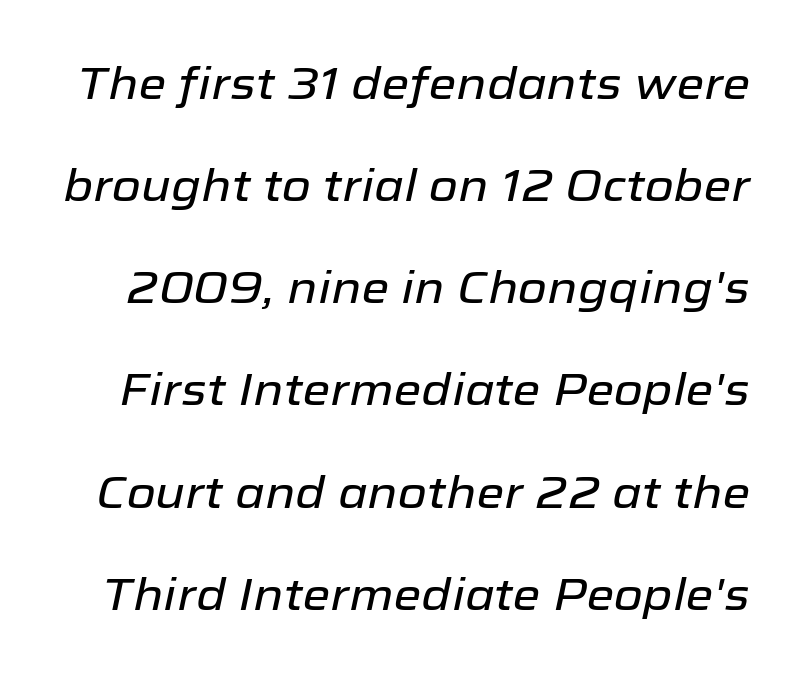
The image shows 45 px text type, italic (leaning right); set loose line spacing (2.27x), normal letter spacing, not underlined; low stroke contrast and a medium x-height.
